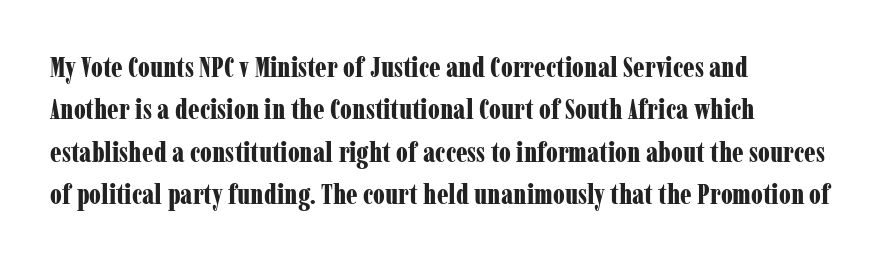
Q: Is the text bold? A: Yes.
Q: Is the text italic (slanted)? A: No, it is upright.
Q: Is the typeface a serif or a sans-serif typeface? A: Serif.
Q: Is the text underlined? A: No.
Q: How is the paragraph aligned? A: Left-aligned.
Q: Is the spacing between letters normal or unusually wide? A: Normal.
Q: Is the spacing between lines tight, normal or loose? A: Normal.
Q: Width (condensed, normal, or wide)? A: Condensed.
Q: Stroke contrast? A: Low.
Q: x-height? A: Medium.
Q: Monospaced? A: No.
